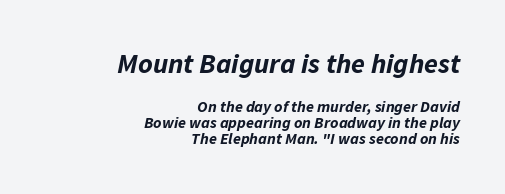
The image shows 28 px bold type, italic (leaning right); set right-aligned, tight line spacing (1.01x), normal letter spacing, not underlined; the first (top) block is 1.75x larger; low stroke contrast and a medium x-height.
